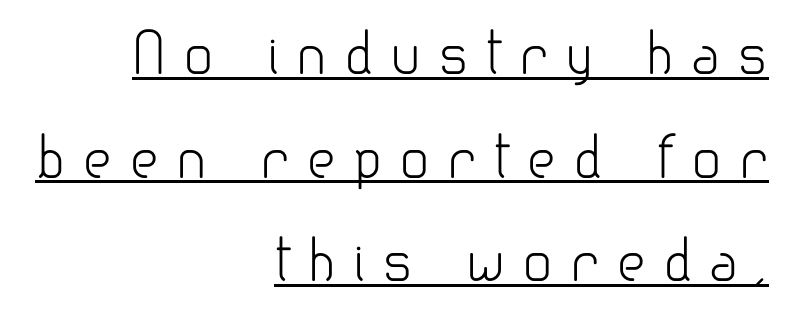
The image shows 56 px light sans-serif type, upright; set right-aligned, line spacing 1.85x, unusually wide letter spacing (+0.3 em), underlined; low stroke contrast and a small x-height.
